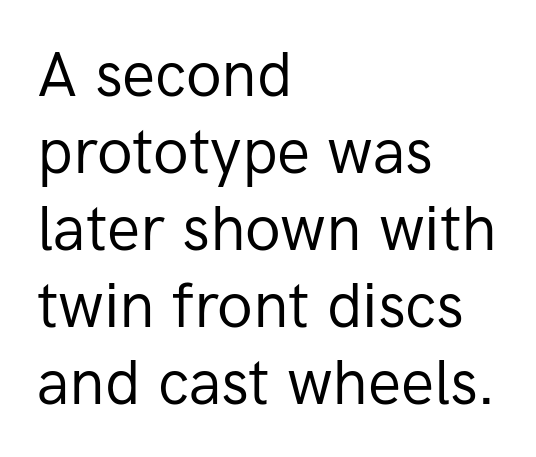
{"serif": "no", "italic": "no", "bold": "no", "weight": "regular", "width": "normal", "stroke_contrast": "low", "x_height": "medium", "monospaced": "no", "underline": "no", "align": "left", "line_spacing_ratio": 1.24, "letter_spacing": "normal", "letter_spacing_em": 0.0, "glyph_px": 62}
